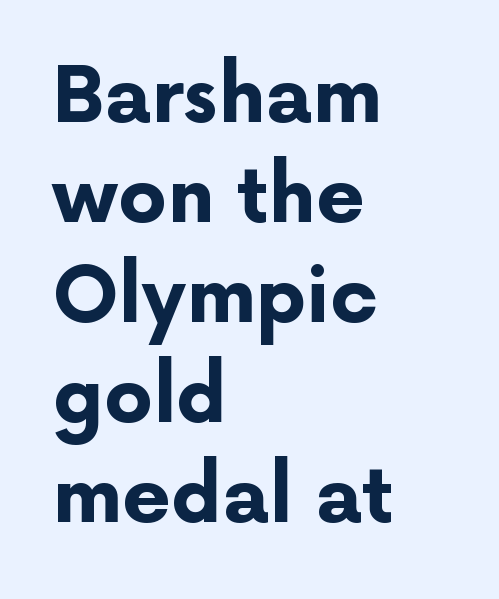
The image shows 77 px bold sans-serif type, upright; set left-aligned, normal line spacing (1.3x), normal letter spacing, not underlined; low stroke contrast and a medium x-height.
